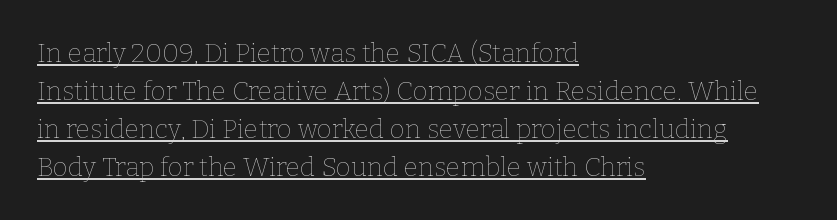
{"italic": "no", "bold": "no", "underline": "yes", "align": "left", "line_spacing": "normal", "line_spacing_ratio": 1.46, "letter_spacing": "normal", "letter_spacing_em": 0.0, "glyph_px": 26}
